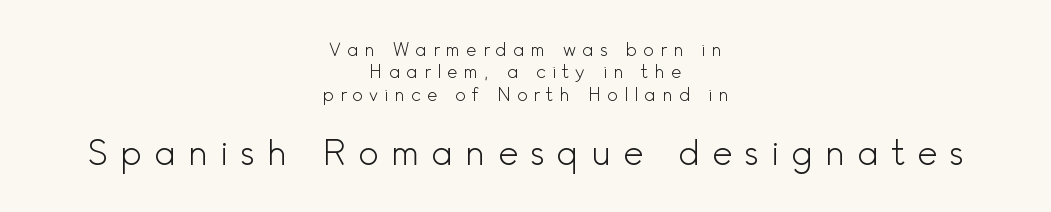
{"serif": "no", "italic": "no", "bold": "no", "weight": "light", "width": "normal", "x_height": "small", "monospaced": "no", "underline": "no", "align": "center", "line_spacing_ratio": 1.24, "letter_spacing": "wide", "letter_spacing_em": 0.33, "larger_block": "second", "size_ratio": 1.94, "glyph_px": 35}
